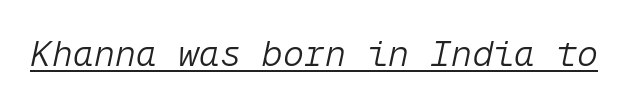
Characters follow at the spacing the type designer built in. What decoration does the sample have? An underline. Nothing heavy about these letters — not bold at all. This sample has the even, mechanical cadence of fixed-width lettering. The typography opts for an oblique posture over an upright one.
